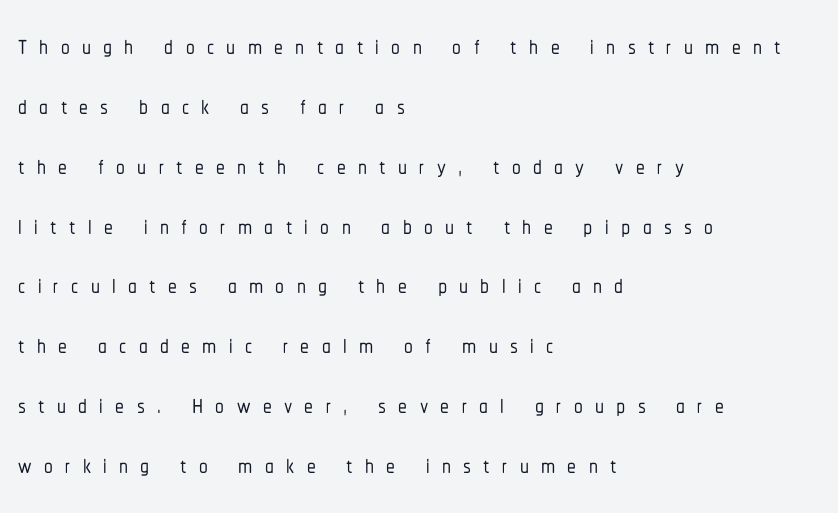
The image shows 35 px condensed sans-serif type, upright; set left-aligned, line spacing 1.71x, unusually wide letter spacing (+0.35 em), not underlined; low stroke contrast and a medium x-height.
